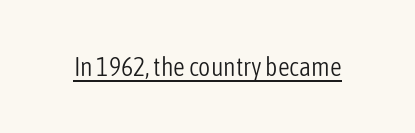
The image shows 26 px text type, upright; set normal letter spacing, underlined.
